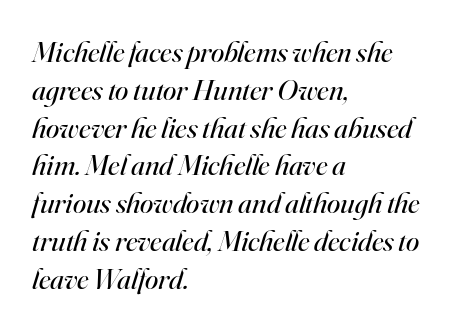
Is the type slanted? Yes — the strokes lean at a clear angle. Glance below the letters and you will spot only blank space. Stem width sits at or under what a default text font uses. Reading down the block, your eye returns to a fixed left position each line. Horizontal bands of white between lines are of average thickness.
